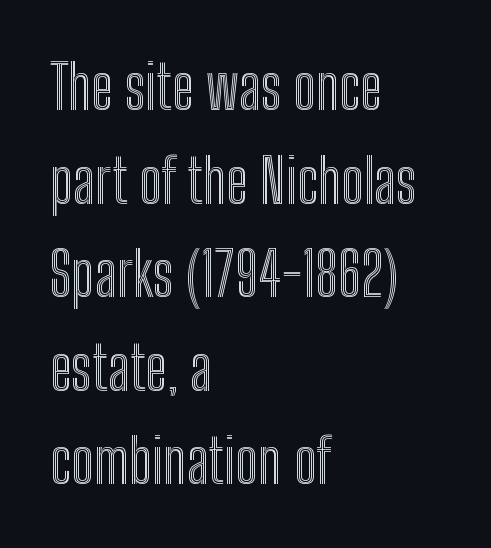
Q: Is the text italic (slanted)? A: No, it is upright.
Q: Is the text underlined? A: No.
Q: How is the paragraph aligned? A: Left-aligned.
Q: Is the spacing between letters normal or unusually wide? A: Normal.
Q: Is the spacing between lines tight, normal or loose? A: Normal.
Q: Width (condensed, normal, or wide)? A: Condensed.
Q: x-height? A: Medium.
Q: Monospaced? A: No.
